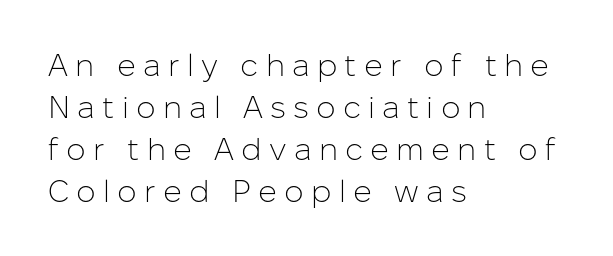
The ragged edge is on the right, which tells us the setting is flush left. Posture: straight, roman, zero tilt. Interline gaps are of average width in this sample. Nothing heavy about these letters — not bold at all.
